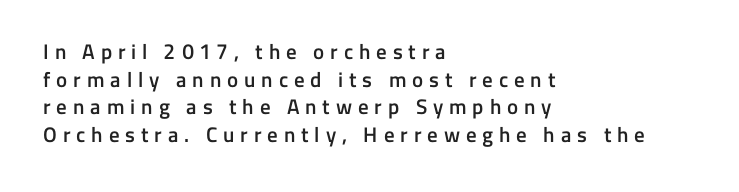
These lines carry some extra weight — a demibold, not a full bold. The rows are spaced the way most documents space them. The lettering stays uniformly vertical, giving the passage a roman look. The passage is arranged the way most books set body copy — flush left. The gaps between neighbouring characters are conspicuously large. A bare baseline throughout the passage.
